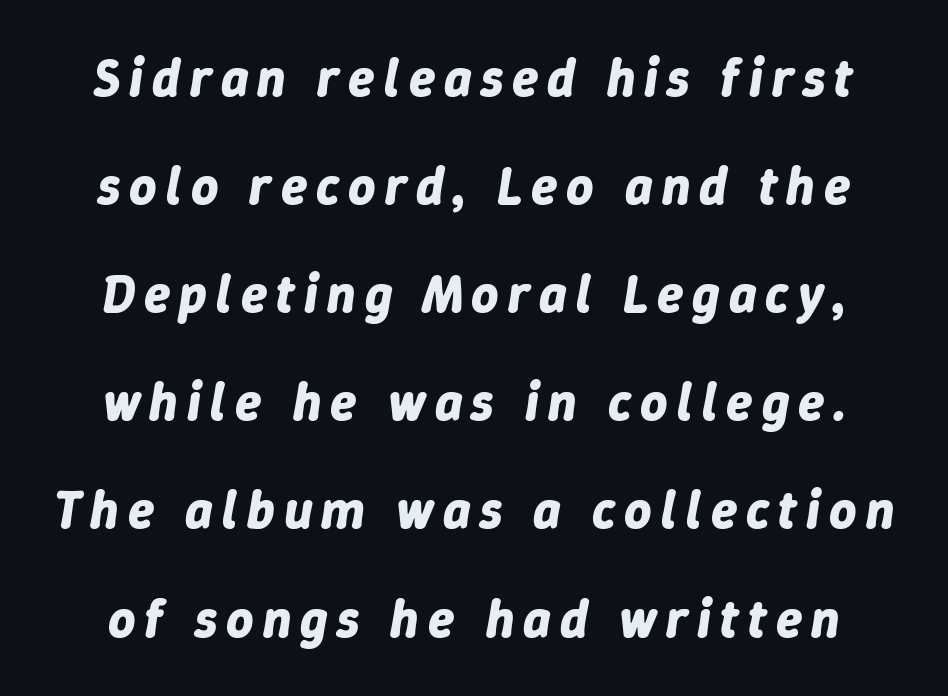
The typography opts for an oblique posture over an upright one. Every letter is thick-stroked: bold, no question. This sample has the flowing, uneven cadence of proportional lettering. Quick note: interline space is abundant.
